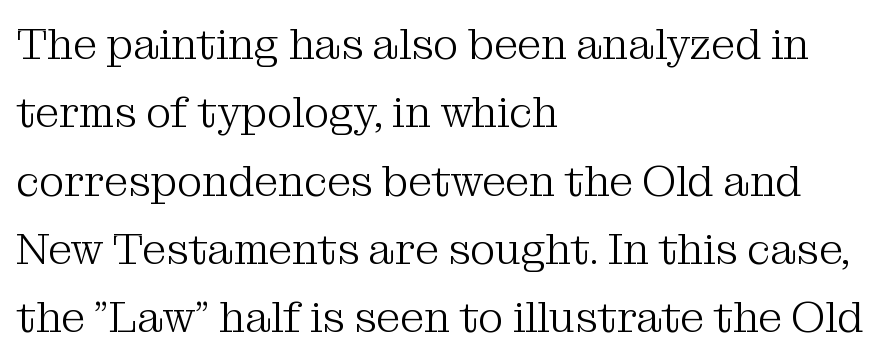
The image shows 43 px light serif type, upright; set left-aligned, normal line spacing (1.59x), normal letter spacing, not underlined; medium stroke contrast and a medium x-height.
